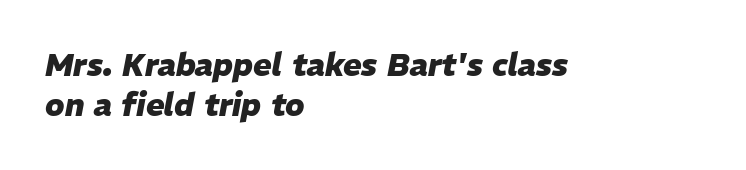
The image shows 31 px heavy type, italic (leaning right); set left-aligned, normal line spacing (1.29x), normal letter spacing, not underlined; low stroke contrast and a medium x-height.
